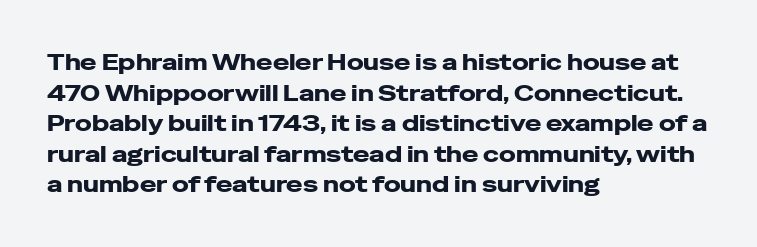
Q: Is the text bold? A: Yes.
Q: Is the text italic (slanted)? A: No, it is upright.
Q: Is the text underlined? A: No.
Q: How is the paragraph aligned? A: Left-aligned.
Q: Is the spacing between letters normal or unusually wide? A: Normal.
Q: Is the spacing between lines tight, normal or loose? A: Normal.
